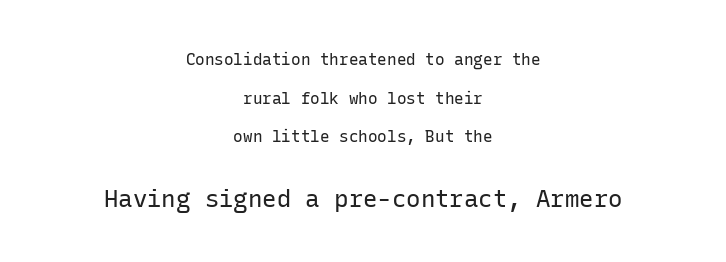
Q: Is the text bold? A: No.
Q: Is the text italic (slanted)? A: No, it is upright.
Q: Is the text underlined? A: No.
Q: How is the paragraph aligned? A: Centered.
Q: Is the spacing between letters normal or unusually wide? A: Normal.
Q: Is the spacing between lines tight, normal or loose? A: Loose.
Q: Which block of text is set in a larger size, the first (top) or the second (bottom)? A: The second (bottom) one.
